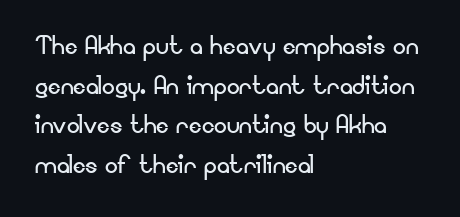
The image shows 32 px regular-weight sans-serif type, upright; set left-aligned, line spacing 1.24x, normal letter spacing, not underlined; low stroke contrast and a small x-height.
